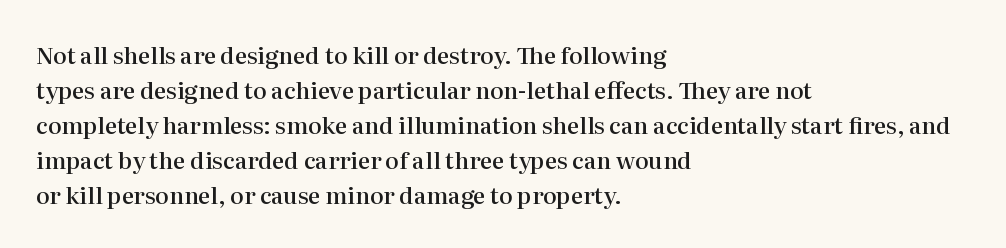
{"italic": "no", "bold": "semi", "underline": "no", "align": "left", "line_spacing": "normal", "line_spacing_ratio": 1.52, "letter_spacing": "normal", "letter_spacing_em": 0.0, "glyph_px": 23}
